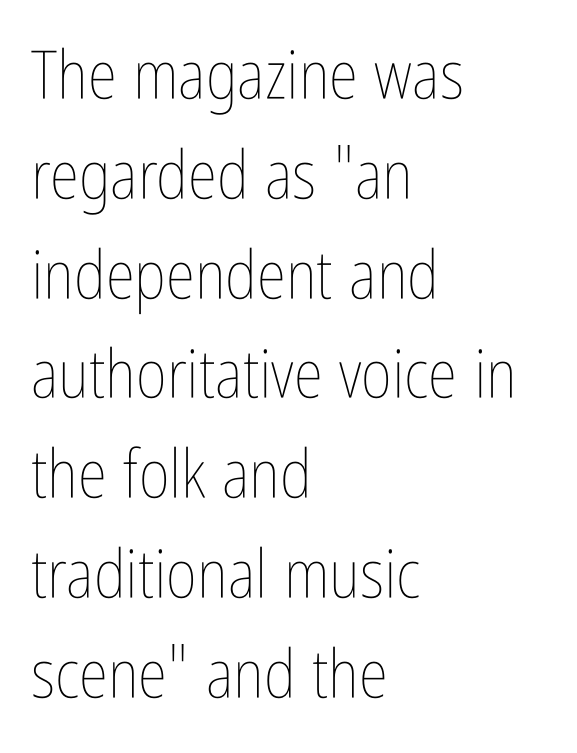
The image shows 67 px thin, condensed type, upright; set left-aligned, normal line spacing (1.49x), normal letter spacing, not underlined; low stroke contrast and a medium x-height.
